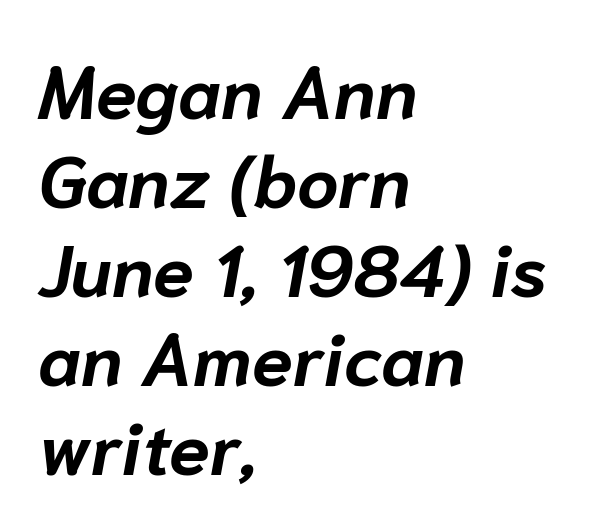
{"italic": "yes", "lean": "right", "slant_degrees": 10, "bold": "yes", "weight": "bold", "width": "normal", "stroke_contrast": "low", "x_height": "medium", "monospaced": "no", "underline": "no", "align": "left", "line_spacing_ratio": 1.22, "letter_spacing": "normal", "letter_spacing_em": 0.0, "glyph_px": 73}
